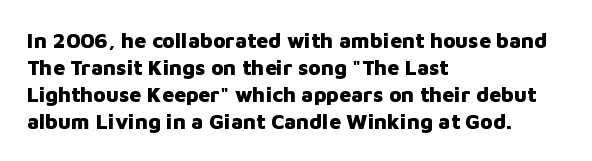
The image shows 21 px bold type, upright; set left-aligned, normal line spacing (1.28x), normal letter spacing, not underlined.
